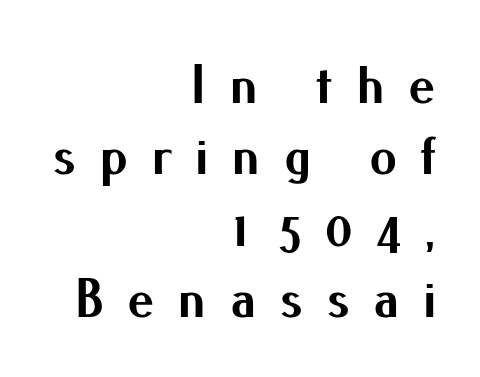
Q: Is the text bold? A: Yes.
Q: Is the text italic (slanted)? A: No, it is upright.
Q: Is the typeface a serif or a sans-serif typeface? A: Sans-serif.
Q: Is the text underlined? A: No.
Q: How is the paragraph aligned? A: Right-aligned.
Q: Is the spacing between letters normal or unusually wide? A: Unusually wide.
Q: Is the spacing between lines tight, normal or loose? A: Normal.
Q: Width (condensed, normal, or wide)? A: Normal.
Q: Stroke contrast? A: Medium.
Q: x-height? A: Small.
Q: Monospaced? A: No.
